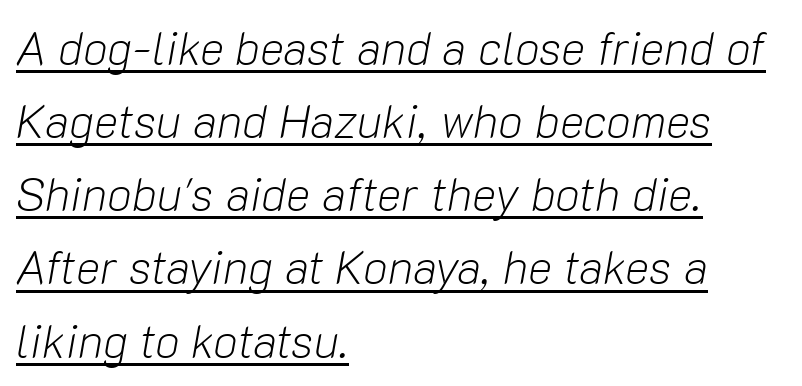
{"italic": "yes", "lean": "right", "slant_degrees": 10, "bold": "no", "weight": "light", "width": "normal", "stroke_contrast": "low", "x_height": "medium", "monospaced": "no", "underline": "yes", "align": "left", "line_spacing": "normal", "line_spacing_ratio": 1.59, "letter_spacing": "normal", "letter_spacing_em": 0.0, "glyph_px": 46}
